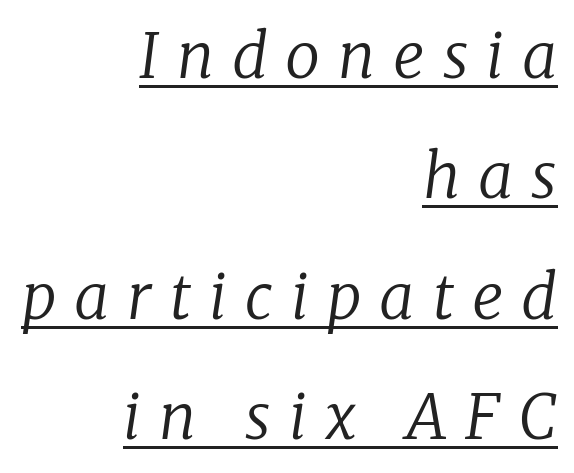
Old-style or modern, the face here clearly has serifs. The space between consecutive lines is lavish. This is underlined copy, the kind a proofreader might mark for attention. Each line ends at the same right margin while the left side varies. The letterforms stand isolated, each surrounded by extra space. Looks like regular typesetting: each glyph gets only the width it needs.
